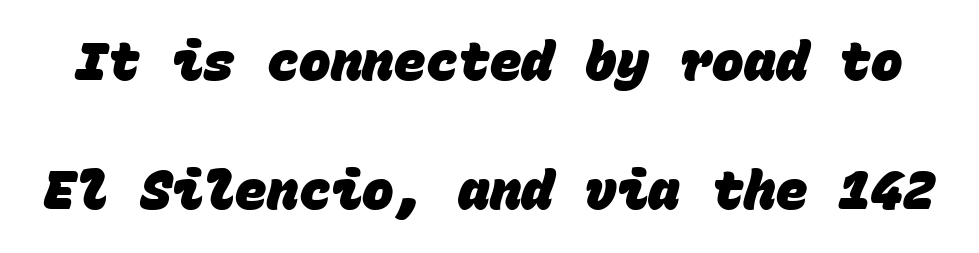
Q: Is the text bold? A: Yes.
Q: Is the typeface a serif or a sans-serif typeface? A: Sans-serif.
Q: Is the text underlined? A: No.
Q: Is the spacing between letters normal or unusually wide? A: Normal.
Q: Is the spacing between lines tight, normal or loose? A: Loose.
Q: Width (condensed, normal, or wide)? A: Normal.
Q: Stroke contrast? A: Low.
Q: x-height? A: Large.
Q: Monospaced? A: Yes.
